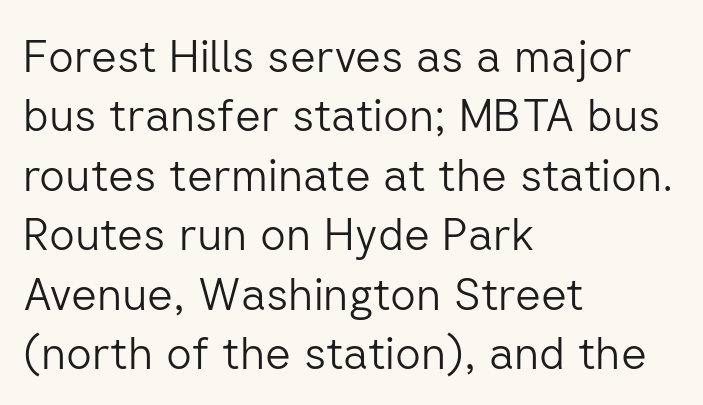
Q: Is the text bold? A: No.
Q: Is the text italic (slanted)? A: No, it is upright.
Q: Is the typeface a serif or a sans-serif typeface? A: Sans-serif.
Q: Is the text underlined? A: No.
Q: How is the paragraph aligned? A: Left-aligned.
Q: Is the spacing between letters normal or unusually wide? A: Normal.
Q: Is the spacing between lines tight, normal or loose? A: Normal.
Q: Width (condensed, normal, or wide)? A: Normal.
Q: Stroke contrast? A: Low.
Q: x-height? A: Medium.
Q: Monospaced? A: No.
